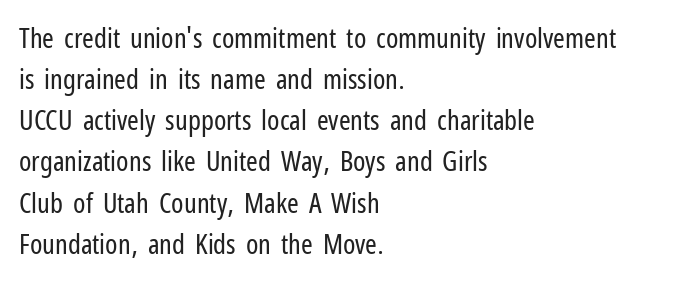
The passage is arranged the way most books set body copy — flush left. In terms of posture, this sample is upright. Nobody drew a line under any word here. Think of a printed novel: that variable character pitch is what you see here. The tracking reads as untouched default to a designer's eye.
